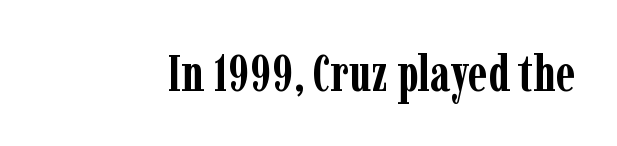
{"serif": "yes", "italic": "no", "bold": "yes", "weight": "semibold", "width": "condensed", "stroke_contrast": "low", "x_height": "medium", "monospaced": "no", "underline": "no", "letter_spacing": "normal", "letter_spacing_em": 0.0, "glyph_px": 51}
